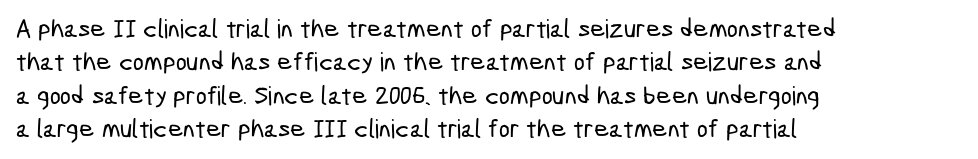
{"underline": "no", "align": "left", "line_spacing": "normal", "line_spacing_ratio": 1.28, "letter_spacing": "normal", "letter_spacing_em": 0.0, "glyph_px": 26}
